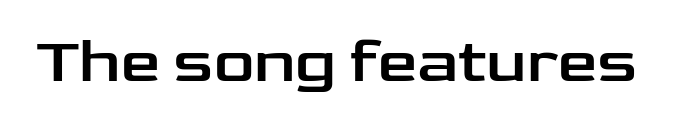
Q: Is the text italic (slanted)? A: No, it is upright.
Q: Is the typeface a serif or a sans-serif typeface? A: Sans-serif.
Q: Is the text underlined? A: No.
Q: Is the spacing between letters normal or unusually wide? A: Normal.
Q: Width (condensed, normal, or wide)? A: Wide.
Q: Stroke contrast? A: Low.
Q: x-height? A: Medium.
Q: Monospaced? A: No.
